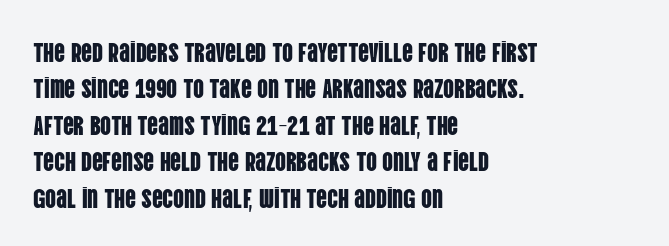
{"italic": "no", "underline": "no", "align": "left", "line_spacing": "normal", "line_spacing_ratio": 1.35, "letter_spacing": "normal", "letter_spacing_em": 0.0, "glyph_px": 27}
